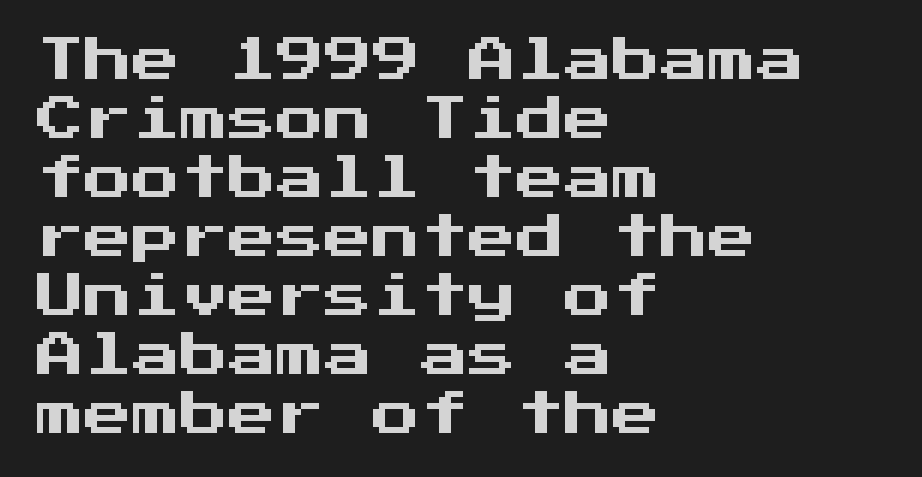
Looks like terminal output: every glyph gets an equal slot. A student would call this left alignment; a typographer would say flush left, rag right. The string is rendered with underlining switched off. In terms of letterform style, serifs are entirely absent. Posture: upright roman. Compared with typical body copy, the letter spacing here is the same.
